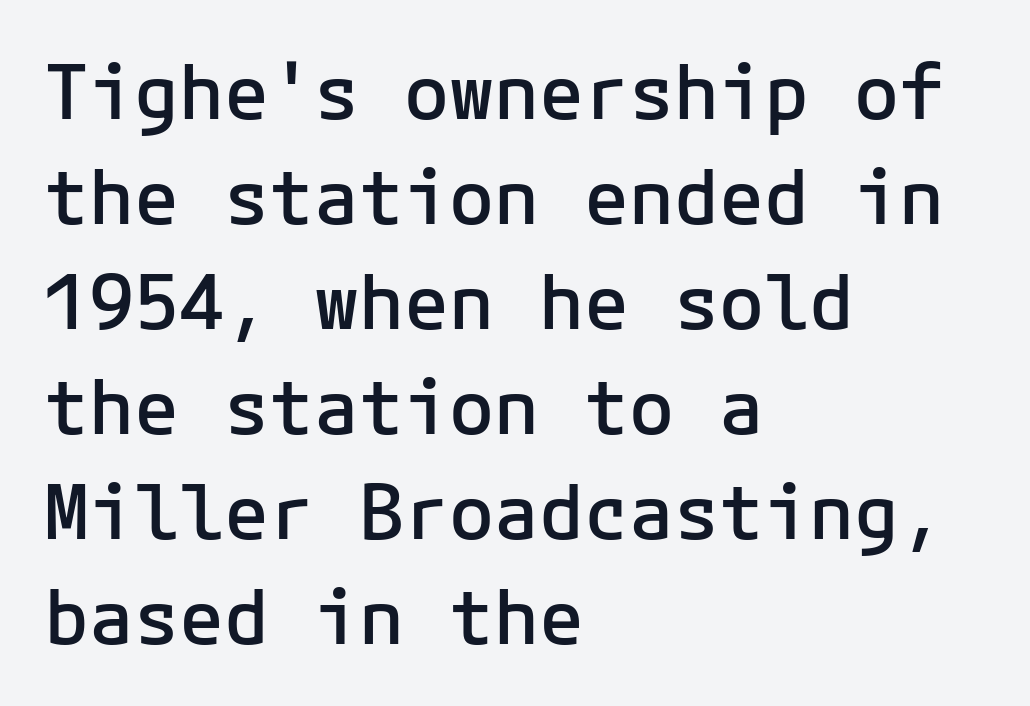
The image shows 75 px semibold sans-serif type, upright; set left-aligned, normal line spacing (1.4x), normal letter spacing, not underlined; low stroke contrast and a medium x-height.
